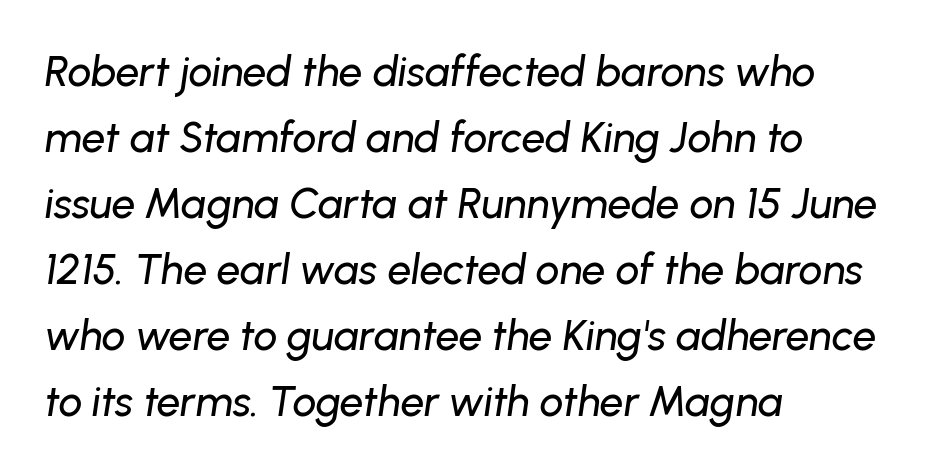
{"italic": "yes", "lean": "right", "slant_degrees": 8, "width": "normal", "stroke_contrast": "low", "x_height": "medium", "monospaced": "no", "underline": "no", "align": "left", "line_spacing": "normal", "line_spacing_ratio": 1.57, "letter_spacing": "normal", "letter_spacing_em": 0.0, "glyph_px": 42}
